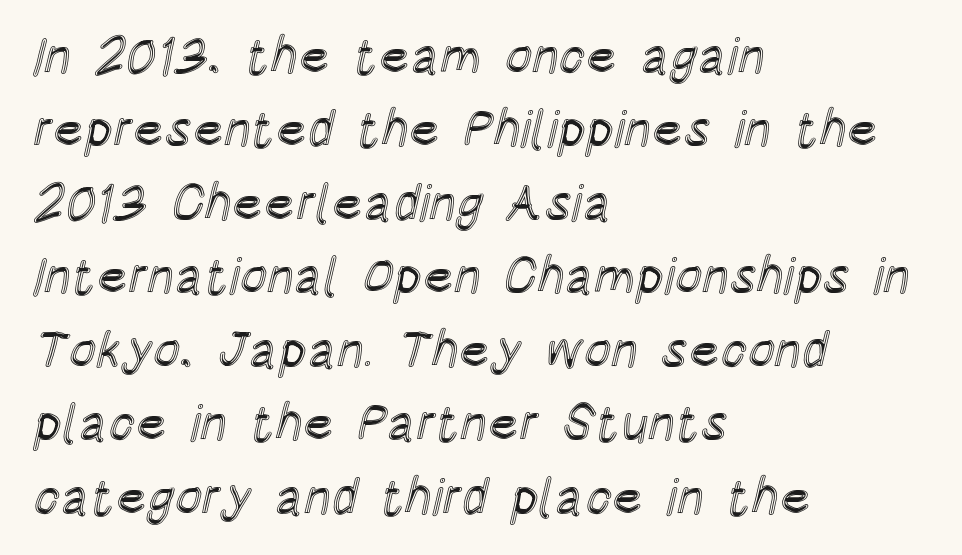
Q: Is the text italic (slanted)? A: Yes.
Q: Is the text underlined? A: No.
Q: How is the paragraph aligned? A: Left-aligned.
Q: Is the spacing between letters normal or unusually wide? A: Normal.
Q: Is the spacing between lines tight, normal or loose? A: Normal.
Q: Width (condensed, normal, or wide)? A: Condensed.
Q: x-height? A: Large.
Q: Monospaced? A: No.
